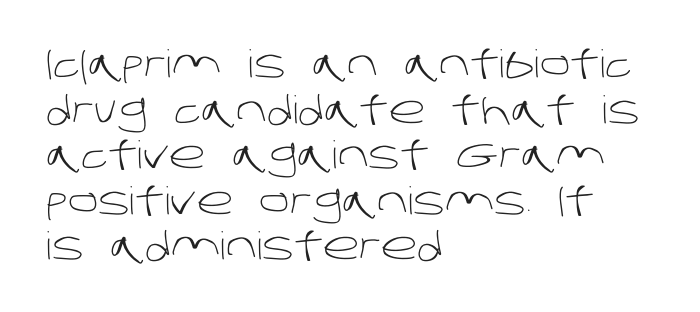
{"serif": "no", "bold": "no", "weight": "light", "width": "normal", "stroke_contrast": "low", "x_height": "large", "monospaced": "no", "underline": "no", "align": "left", "line_spacing_ratio": 1.2, "letter_spacing": "normal", "letter_spacing_em": 0.0, "glyph_px": 38}
